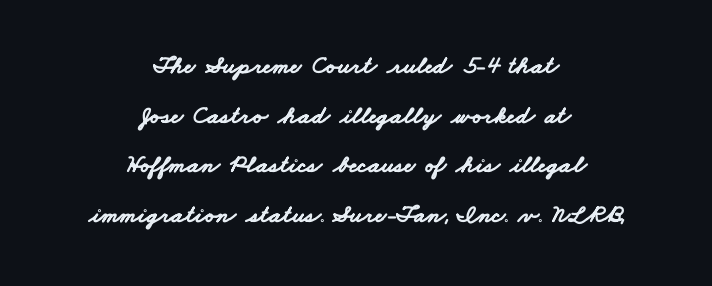
Q: Is the text bold? A: Yes.
Q: Is the text underlined? A: No.
Q: How is the paragraph aligned? A: Centered.
Q: Is the spacing between letters normal or unusually wide? A: Normal.
Q: Is the spacing between lines tight, normal or loose? A: Loose.
